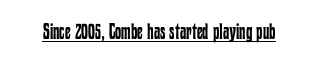
The image shows 22 px text type, upright; set normal letter spacing, underlined.
